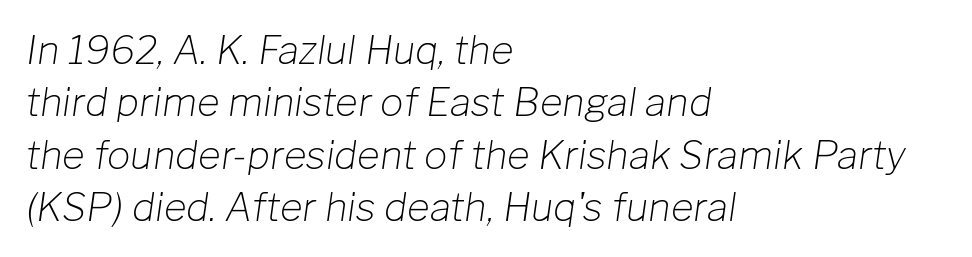
{"italic": "yes", "lean": "right", "slant_degrees": 8, "bold": "no", "weight": "light", "width": "normal", "stroke_contrast": "low", "x_height": "medium", "monospaced": "no", "underline": "no", "align": "left", "line_spacing": "normal", "line_spacing_ratio": 1.34, "letter_spacing": "normal", "letter_spacing_em": 0.0, "glyph_px": 39}
